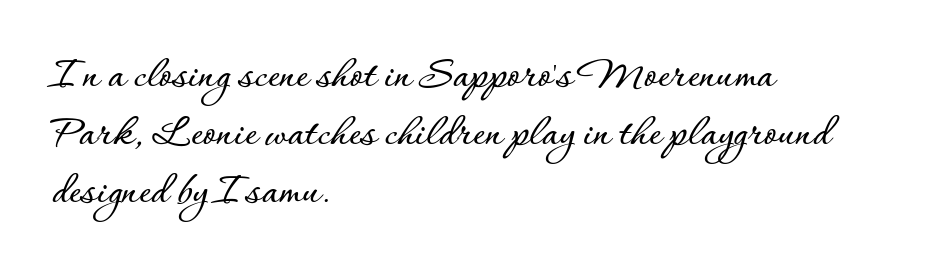
The image shows 46 px text type; set left-aligned, normal line spacing (1.26x), normal letter spacing, not underlined; low stroke contrast and a small x-height.
